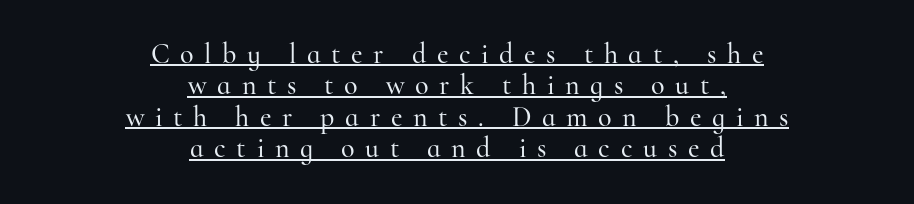
Does the leading feel generous? Not at all — it's pinched. Honestly, the letter spacing is so wide it's the main thing you notice. This sample uses an upright cut, with every glyph sitting square on the baseline. The lettering is marked with a stroke running underneath it.
